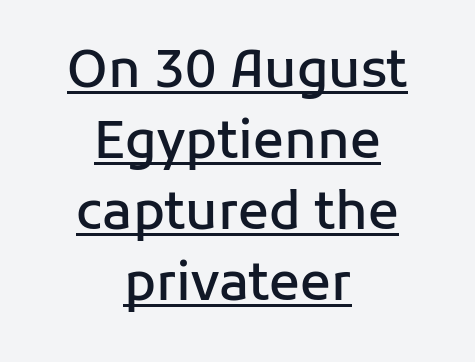
{"serif": "no", "italic": "no", "bold": "semi", "weight": "semibold", "width": "normal", "stroke_contrast": "low", "x_height": "medium", "monospaced": "no", "underline": "yes", "align": "center", "line_spacing": "normal", "line_spacing_ratio": 1.39, "letter_spacing": "normal", "letter_spacing_em": 0.0, "glyph_px": 51}
